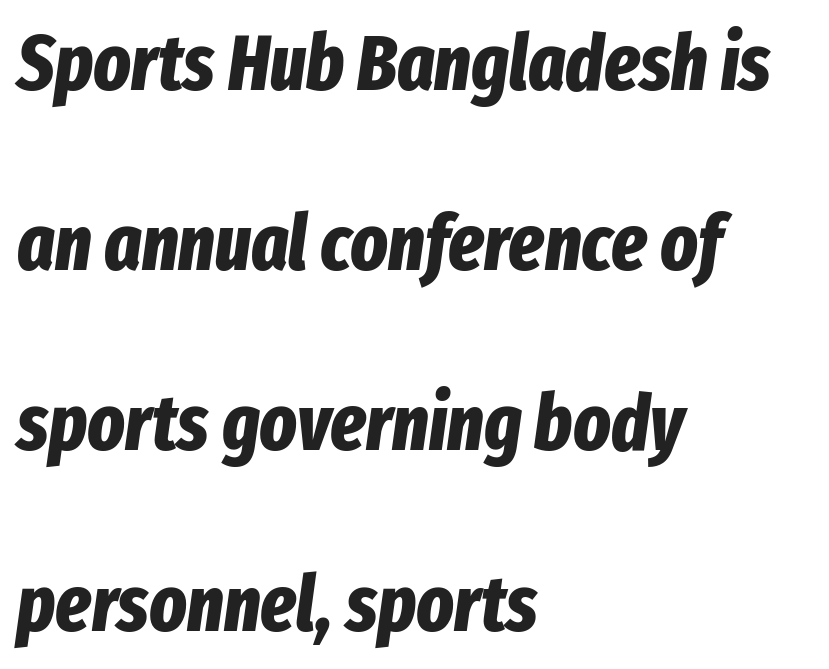
Reading down the block, your eye returns to a fixed left position each line. Does the lettering tilt? It does — this is italic. The block of text is sparse from top to bottom, with ample space between rows. Proportional: the letters do not fall into vertical columns. The line texture is even and compact thanks to regular tracking.
